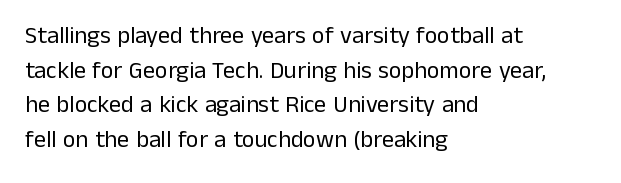
Regarding leading, the lines here are spaced in the standard way. The letters look calm and open, with moderate or lighter stems. Layout note: lines flush left. The rendering keeps characters at their native spacing. The lettering stays uniformly vertical, giving the passage a roman look. Underline: absent.
